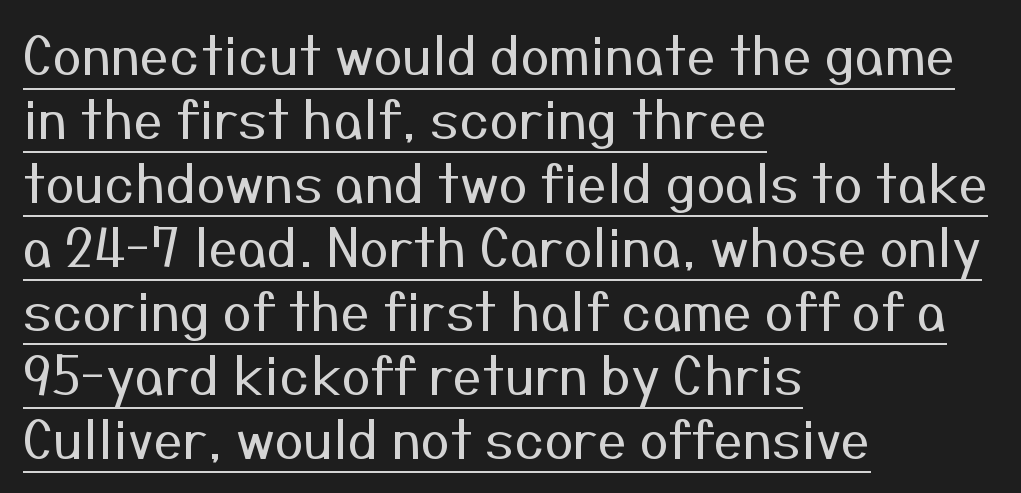
The image shows 52 px regular-weight sans-serif type, upright; set left-aligned, line spacing 1.23x, normal letter spacing, underlined; medium stroke contrast and a medium x-height.
